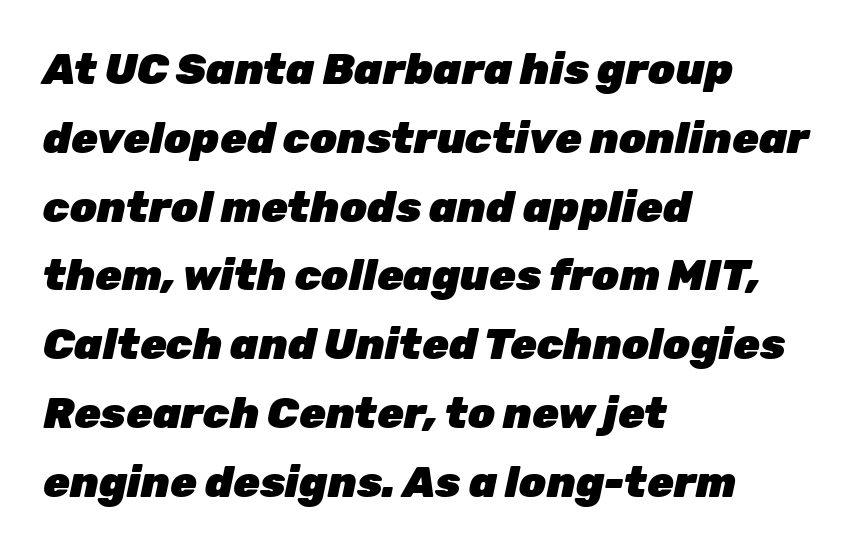
Q: Is the text bold? A: Yes.
Q: Is the text italic (slanted)? A: Yes, it leans right by about 12 degrees.
Q: Is the text underlined? A: No.
Q: How is the paragraph aligned? A: Left-aligned.
Q: Is the spacing between letters normal or unusually wide? A: Normal.
Q: Is the spacing between lines tight, normal or loose? A: Normal.
Q: Width (condensed, normal, or wide)? A: Normal.
Q: Stroke contrast? A: Low.
Q: x-height? A: Medium.
Q: Monospaced? A: No.
